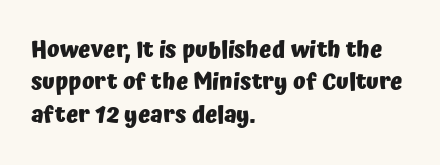
The image shows 23 px bold type, upright; set left-aligned, normal line spacing (1.41x), normal letter spacing, not underlined.
